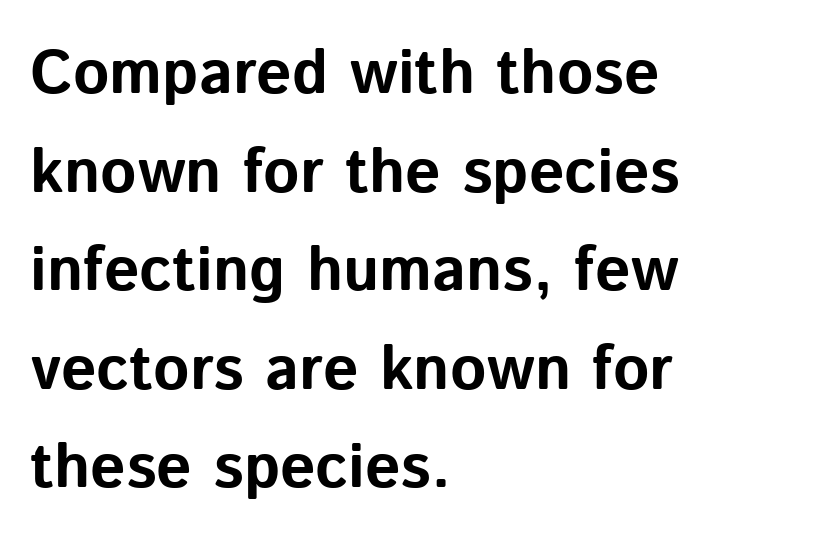
The image shows 62 px bold sans-serif type, upright; set left-aligned, normal line spacing (1.59x), normal letter spacing, not underlined; low stroke contrast and a medium x-height.
